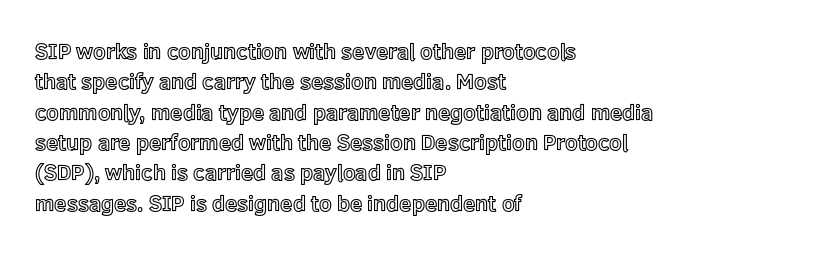
{"italic": "no", "underline": "no", "align": "left", "line_spacing": "normal", "line_spacing_ratio": 1.38, "letter_spacing": "normal", "letter_spacing_em": 0.0, "glyph_px": 22}
